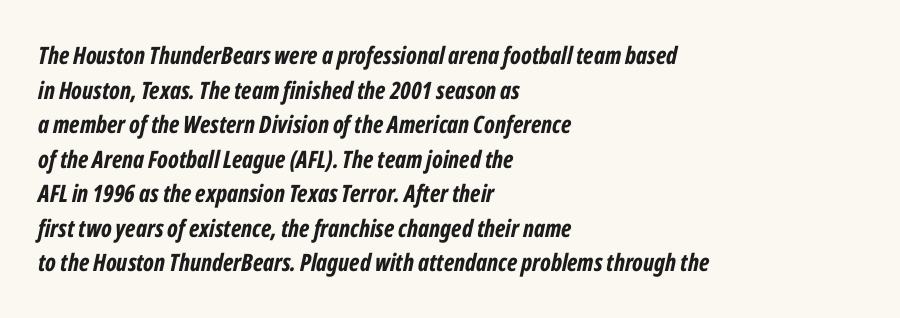
The image shows 24 px bold type, italic (leaning right); set left-aligned, normal line spacing (1.44x), normal letter spacing, not underlined.
